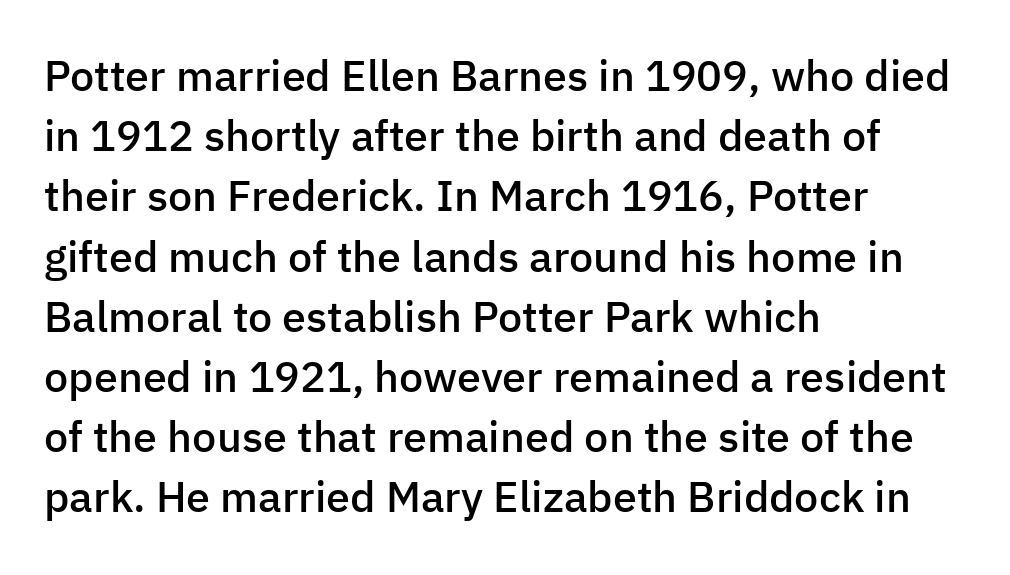
Q: Is the text bold? A: Semi-bold.
Q: Is the text italic (slanted)? A: No, it is upright.
Q: Is the typeface a serif or a sans-serif typeface? A: Sans-serif.
Q: Is the text underlined? A: No.
Q: How is the paragraph aligned? A: Left-aligned.
Q: Is the spacing between letters normal or unusually wide? A: Normal.
Q: Is the spacing between lines tight, normal or loose? A: Normal.
Q: Width (condensed, normal, or wide)? A: Normal.
Q: Stroke contrast? A: Low.
Q: x-height? A: Medium.
Q: Monospaced? A: No.
